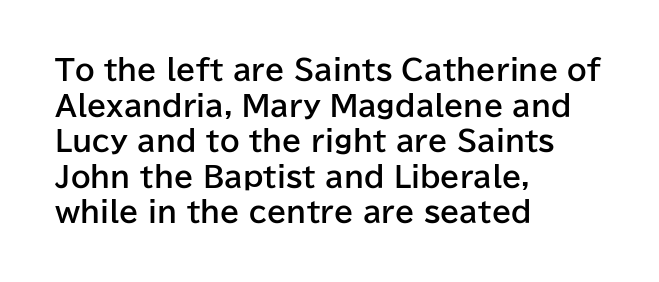
{"serif": "no", "italic": "no", "bold": "yes", "weight": "bold", "width": "normal", "stroke_contrast": "low", "x_height": "medium", "monospaced": "no", "underline": "no", "align": "left", "line_spacing": "normal", "line_spacing_ratio": 1.27, "letter_spacing": "normal", "letter_spacing_em": 0.0, "glyph_px": 28}
